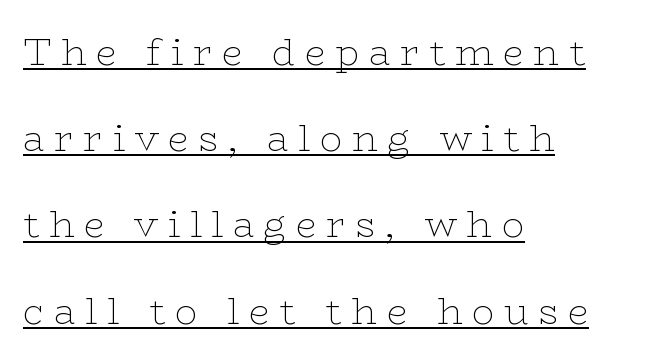
The image shows 37 px thin, wide serif type, upright; set left-aligned, loose line spacing (2.33x), unusually wide letter spacing (+0.26 em), underlined; low stroke contrast and a medium x-height.
